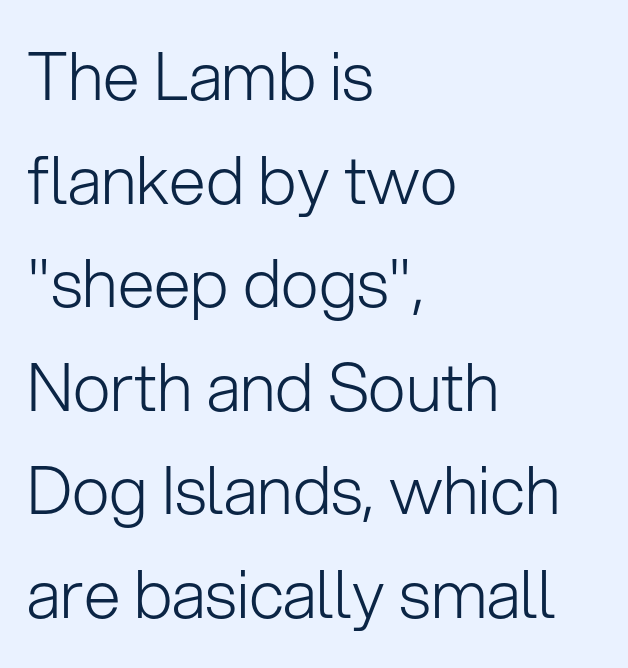
{"serif": "no", "italic": "no", "bold": "no", "weight": "light", "width": "normal", "stroke_contrast": "low", "x_height": "medium", "monospaced": "no", "underline": "no", "align": "left", "line_spacing": "normal", "line_spacing_ratio": 1.57, "letter_spacing": "normal", "letter_spacing_em": 0.0, "glyph_px": 66}
